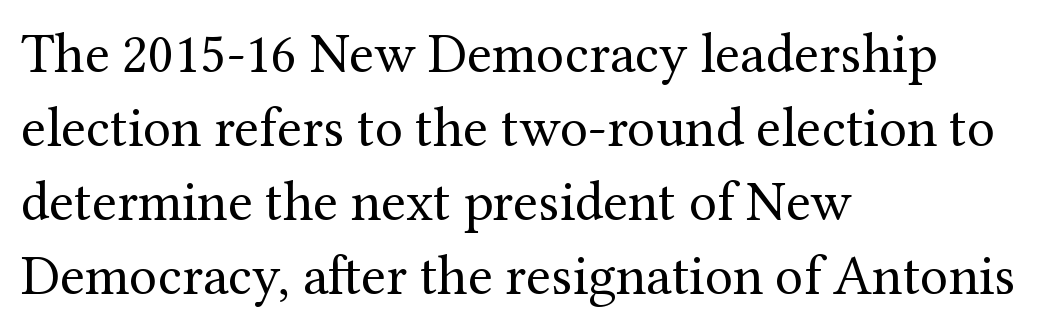
Q: Is the text bold? A: No.
Q: Is the text italic (slanted)? A: No, it is upright.
Q: Is the typeface a serif or a sans-serif typeface? A: Serif.
Q: Is the text underlined? A: No.
Q: How is the paragraph aligned? A: Left-aligned.
Q: Is the spacing between letters normal or unusually wide? A: Normal.
Q: Is the spacing between lines tight, normal or loose? A: Normal.
Q: Width (condensed, normal, or wide)? A: Normal.
Q: Stroke contrast? A: Medium.
Q: x-height? A: Medium.
Q: Monospaced? A: No.
